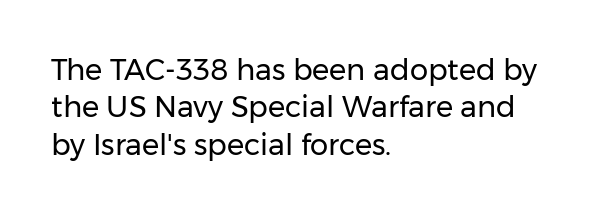
The image shows 29 px regular-weight sans-serif type, upright; set left-aligned, normal line spacing (1.29x), normal letter spacing, not underlined; low stroke contrast and a medium x-height.
